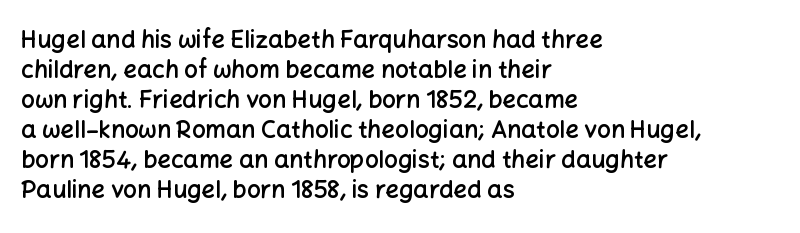
Unmarked baselines from the first word to the last. The leading is moderate, giving the passage an even texture. A bit beefed up — I'd call it semibold rather than bold. Horizontal alignment here is leftward, the default for most running prose. Style check: upright. Honestly, the letter spacing is just normal — you wouldn't notice it.
